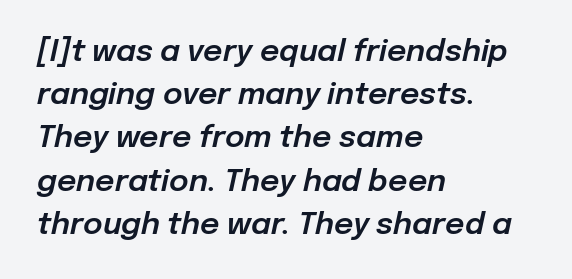
The image shows 30 px text type, italic (leaning right); set left-aligned, normal line spacing (1.44x), normal letter spacing, not underlined; low stroke contrast and a medium x-height.
